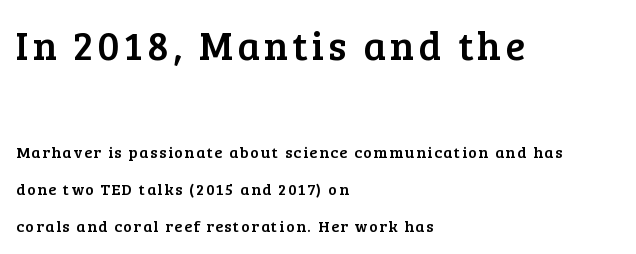
The image shows 40 px serif type, upright; set left-aligned, loose line spacing (2.31x), not underlined; the first (top) block is 2.5x larger; low stroke contrast and a medium x-height.
